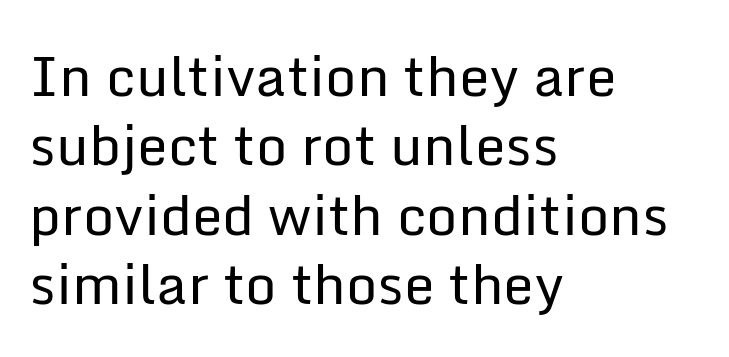
The image shows 55 px regular-weight sans-serif type, upright; set left-aligned, normal line spacing (1.26x), normal letter spacing, not underlined; low stroke contrast and a medium x-height.
